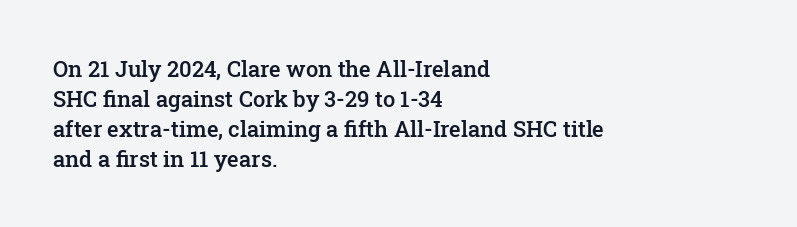
The image shows 22 px text type, upright; set left-aligned, normal line spacing (1.37x), normal letter spacing, not underlined.
